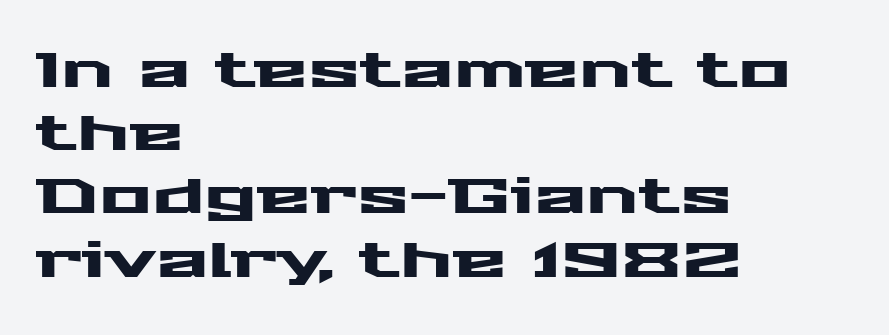
Regarding leading, the lines here are spaced in the standard way. The setting favours the left margin, as ordinary paragraphs usually do. Nobody touched the tracking dial on this one. A typesetter would call this proportional, since set widths differ per character. The typeface chosen for these lines omits serifs.
